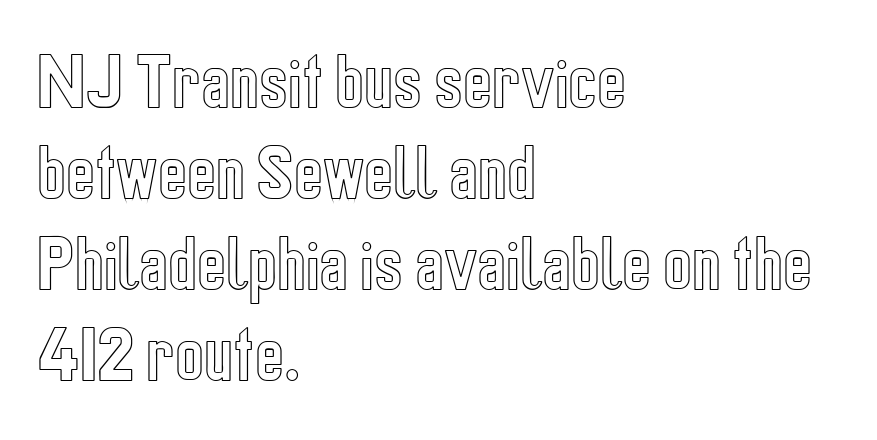
The image shows 61 px condensed type, upright; set left-aligned, normal line spacing (1.49x), normal letter spacing, not underlined; a medium x-height.
